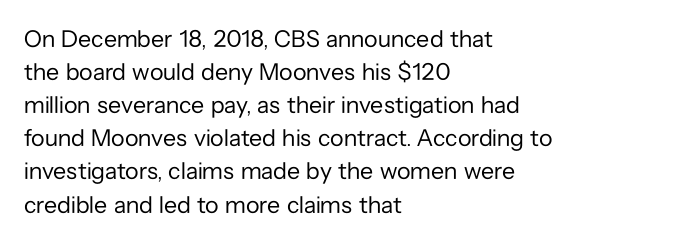
Q: Is the text bold? A: No.
Q: Is the text italic (slanted)? A: No, it is upright.
Q: Is the text underlined? A: No.
Q: How is the paragraph aligned? A: Left-aligned.
Q: Is the spacing between letters normal or unusually wide? A: Normal.
Q: Is the spacing between lines tight, normal or loose? A: Normal.
